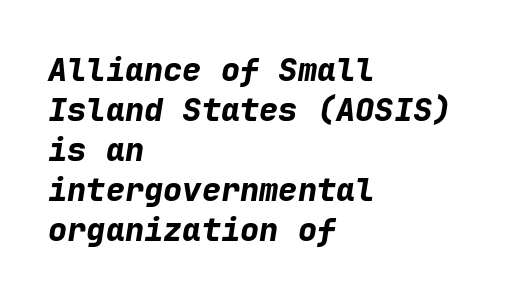
Beneath every word, the page is bare. These lines keep a tight, regular rhythm from letter to letter. Fixed-width glyphs throughout — classic coding-font behaviour. The strokes are fattened all the way to bold. The leading is moderate, giving the passage an even texture. Style check: oblique.
